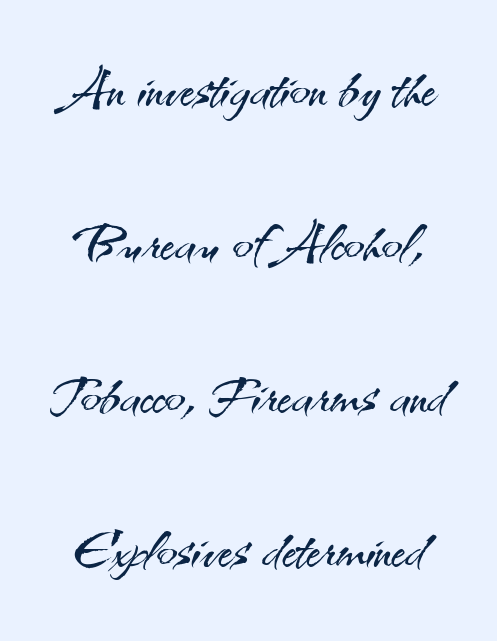
Q: Is the text bold? A: No.
Q: Is the text italic (slanted)? A: Yes.
Q: Is the typeface a serif or a sans-serif typeface? A: Sans-serif.
Q: Is the text underlined? A: No.
Q: Is the spacing between letters normal or unusually wide? A: Normal.
Q: Is the spacing between lines tight, normal or loose? A: Loose.
Q: Width (condensed, normal, or wide)? A: Normal.
Q: Stroke contrast? A: Medium.
Q: x-height? A: Small.
Q: Monospaced? A: No.
